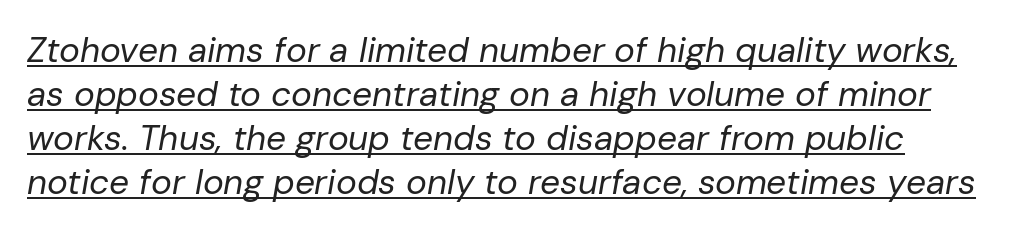
Is this a fixed-width face? No — the glyphs have proportional, varying widths. Notice how descenders clear the ascenders below comfortably — that's standard leading. Summary of weight: not heavy and not bold. There's an unmistakable incline to the writing here. The words here are underlined.
